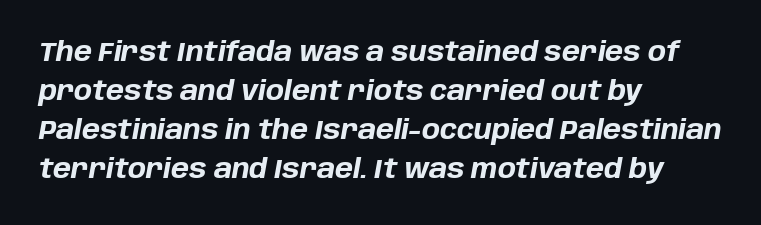
The image shows 27 px bold type, italic (leaning right); set left-aligned, normal line spacing (1.45x), normal letter spacing, not underlined.
